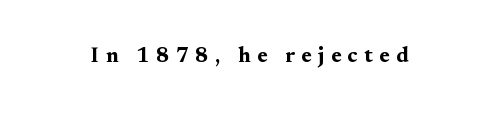
The strokes are fattened all the way to bold. How are the letters spaced? Widely, with obvious added tracking. A roman cut, with each character standing at attention. The specimen omits any rule beneath the text block's lines.
